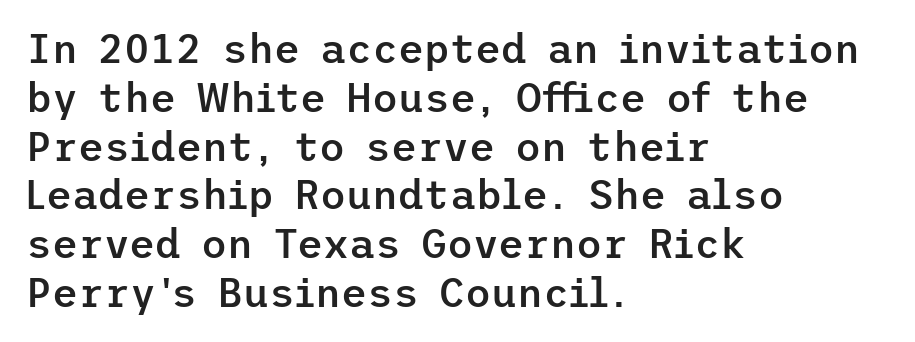
The image shows 40 px semibold sans-serif type, upright; set left-aligned, line spacing 1.22x, normal letter spacing, not underlined; low stroke contrast and a medium x-height.
